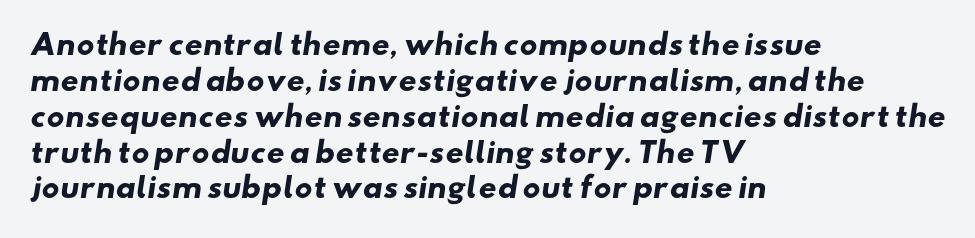
The image shows 28 px heavy, wide sans-serif type; set left-aligned, normal line spacing (1.28x), normal letter spacing, not underlined; low stroke contrast and a small x-height.
